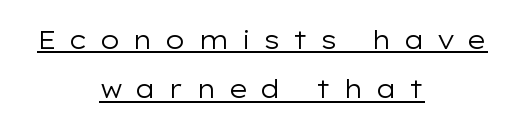
Q: Is the text bold? A: No.
Q: Is the text italic (slanted)? A: No, it is upright.
Q: Is the text underlined? A: Yes.
Q: How is the paragraph aligned? A: Centered.
Q: Is the spacing between letters normal or unusually wide? A: Unusually wide.
Q: Is the spacing between lines tight, normal or loose? A: Loose.
